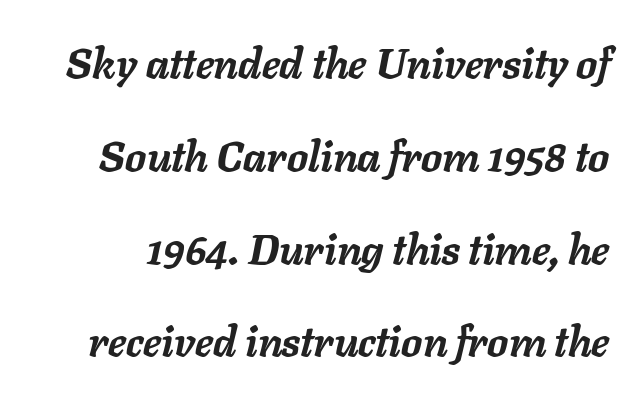
Q: Is the text bold? A: Yes.
Q: Is the text italic (slanted)? A: Yes, it leans right by about 11 degrees.
Q: Is the text underlined? A: No.
Q: Is the spacing between letters normal or unusually wide? A: Normal.
Q: Is the spacing between lines tight, normal or loose? A: Loose.
Q: Width (condensed, normal, or wide)? A: Normal.
Q: Stroke contrast? A: Low.
Q: x-height? A: Medium.
Q: Monospaced? A: No.
